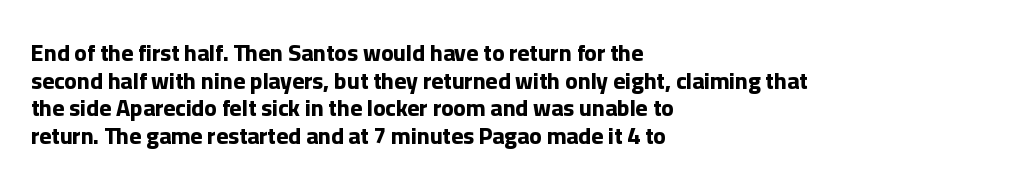
Q: Is the text bold? A: Yes.
Q: Is the text italic (slanted)? A: No, it is upright.
Q: Is the text underlined? A: No.
Q: How is the paragraph aligned? A: Left-aligned.
Q: Is the spacing between letters normal or unusually wide? A: Normal.
